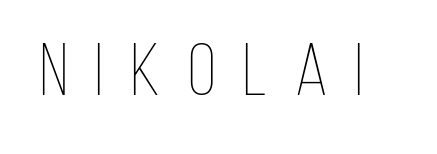
In terms of letterspacing, this is a distinctly airy, spread setting. Each letter keeps its own natural width here, so spacing adapts to shape. The weight would be labelled regular, book, light, or lighter still. The typography opts for an upright posture over an oblique one. No word sits above an underline.
